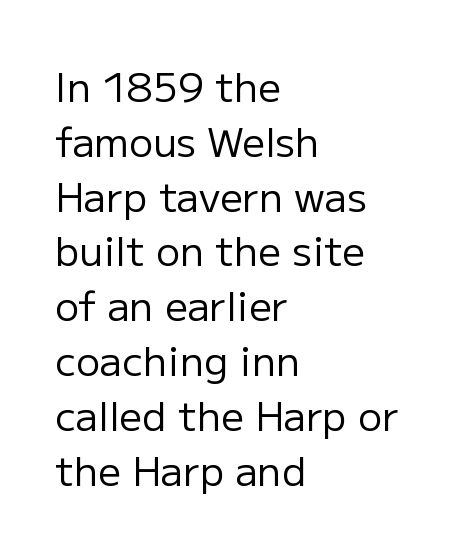
{"serif": "no", "italic": "no", "bold": "no", "weight": "regular", "width": "normal", "stroke_contrast": "low", "x_height": "medium", "monospaced": "no", "underline": "no", "align": "left", "line_spacing": "normal", "line_spacing_ratio": 1.37, "letter_spacing": "normal", "letter_spacing_em": 0.0, "glyph_px": 40}
